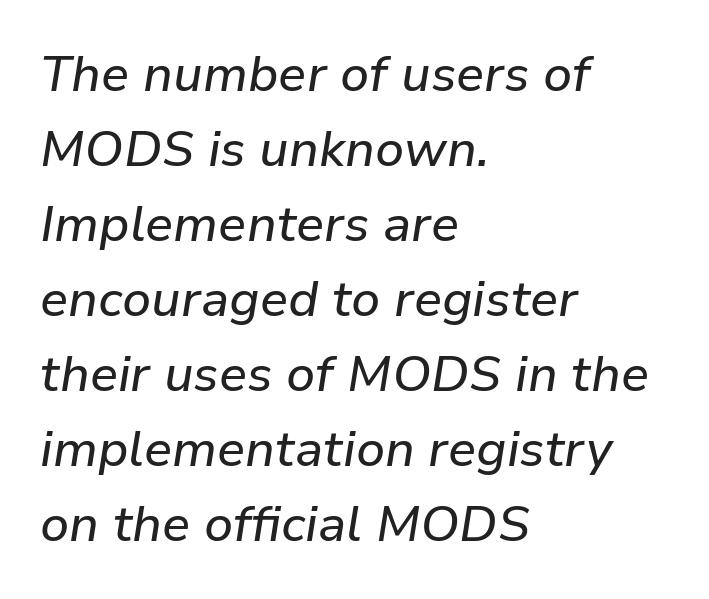
The line-height multiplier appears to be the usual default. Teacher's note: observe the even left margin — that is flush-left alignment. What stands out about the letter spacing? Nothing — it is the standard amount. When letters slant like this, we call the style italic. A typesetter would call this proportional, since set widths differ per character. The strip under each line holds only bare page.
